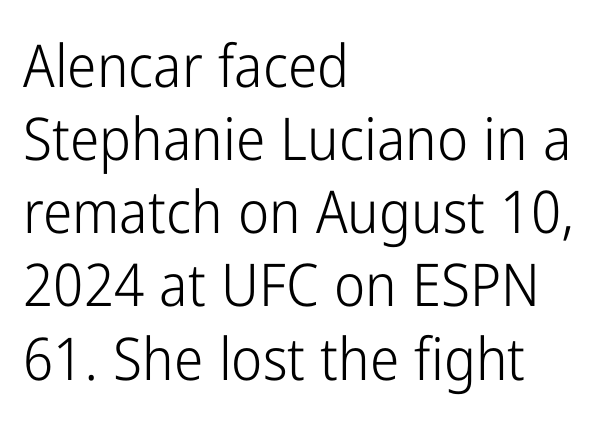
Q: Is the text bold? A: No.
Q: Is the text italic (slanted)? A: No, it is upright.
Q: Is the typeface a serif or a sans-serif typeface? A: Sans-serif.
Q: Is the text underlined? A: No.
Q: How is the paragraph aligned? A: Left-aligned.
Q: Is the spacing between letters normal or unusually wide? A: Normal.
Q: Width (condensed, normal, or wide)? A: Condensed.
Q: Stroke contrast? A: Low.
Q: x-height? A: Medium.
Q: Monospaced? A: No.
